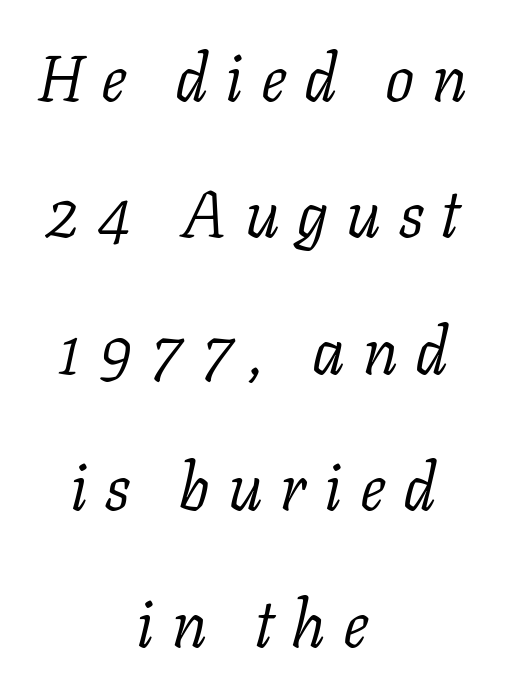
The image shows 65 px light serif type, italic (leaning right); set centered, loose line spacing (2.1x), unusually wide letter spacing (+0.27 em), not underlined; low stroke contrast and a medium x-height.
